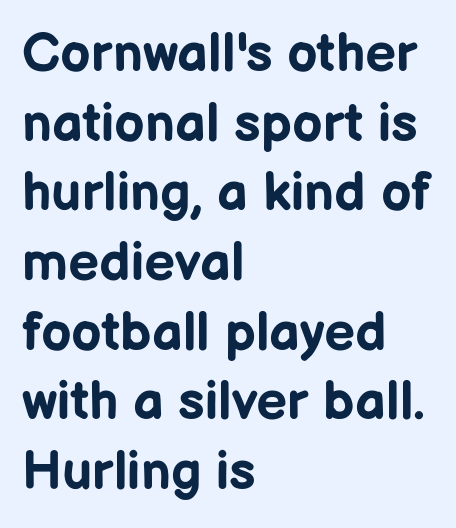
{"serif": "no", "italic": "no", "bold": "yes", "weight": "bold", "width": "normal", "stroke_contrast": "low", "x_height": "medium", "monospaced": "no", "underline": "no", "align": "left", "line_spacing": "normal", "line_spacing_ratio": 1.29, "letter_spacing": "normal", "letter_spacing_em": 0.0, "glyph_px": 54}
